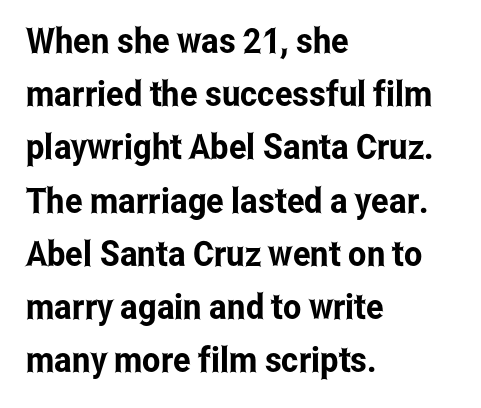
The rendering uses natural spacing where letterforms have individual widths. Nobody touched the tracking dial on this one. Nope, not italic — everything's standing straight. The space directly below the letters is spotless.
